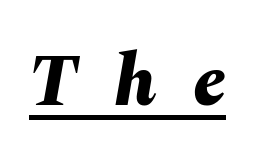
Q: Is the text bold? A: Yes.
Q: Is the text italic (slanted)? A: Yes, it leans right by about 10 degrees.
Q: Is the text underlined? A: Yes.
Q: Is the spacing between letters normal or unusually wide? A: Unusually wide.
Q: Width (condensed, normal, or wide)? A: Normal.
Q: Stroke contrast? A: Medium.
Q: x-height? A: Medium.
Q: Monospaced? A: No.
